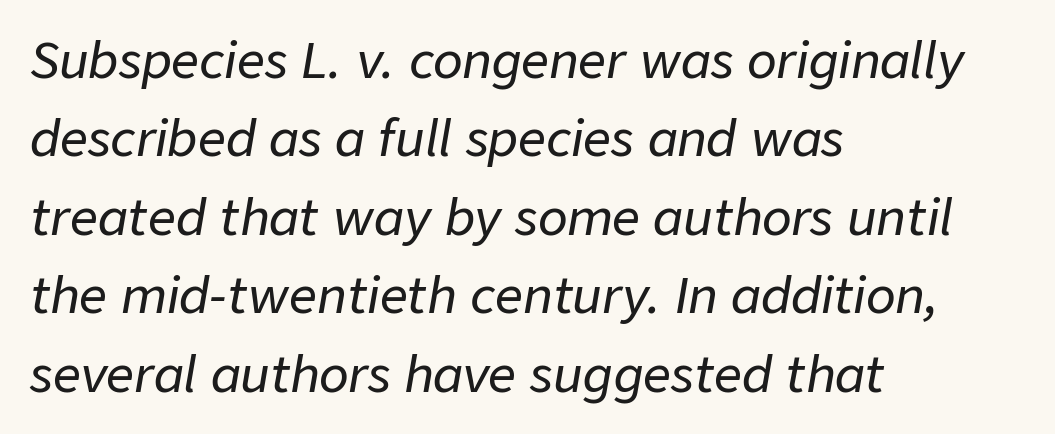
Q: Is the text italic (slanted)? A: Yes, it leans right by about 9 degrees.
Q: Is the text underlined? A: No.
Q: How is the paragraph aligned? A: Left-aligned.
Q: Is the spacing between letters normal or unusually wide? A: Normal.
Q: Is the spacing between lines tight, normal or loose? A: Normal.
Q: Width (condensed, normal, or wide)? A: Normal.
Q: Stroke contrast? A: Low.
Q: x-height? A: Medium.
Q: Monospaced? A: No.
